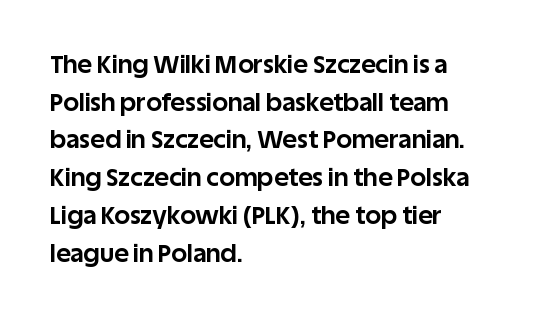
{"italic": "no", "bold": "yes", "underline": "no", "align": "left", "line_spacing": "normal", "line_spacing_ratio": 1.51, "letter_spacing": "normal", "letter_spacing_em": 0.0, "glyph_px": 25}
